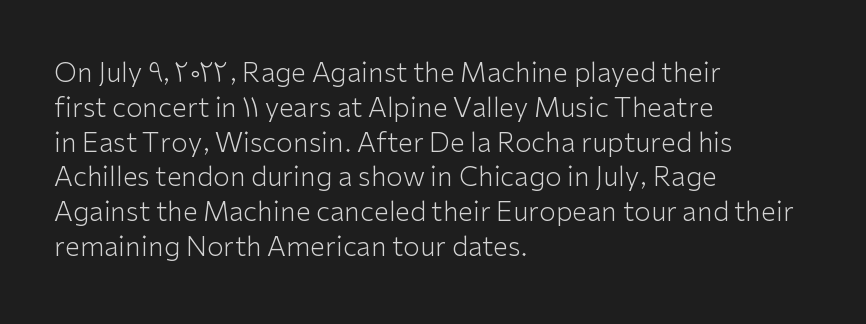
{"italic": "no", "bold": "no", "underline": "no", "align": "left", "line_spacing": "normal", "line_spacing_ratio": 1.29, "letter_spacing": "normal", "letter_spacing_em": 0.0, "glyph_px": 27}
